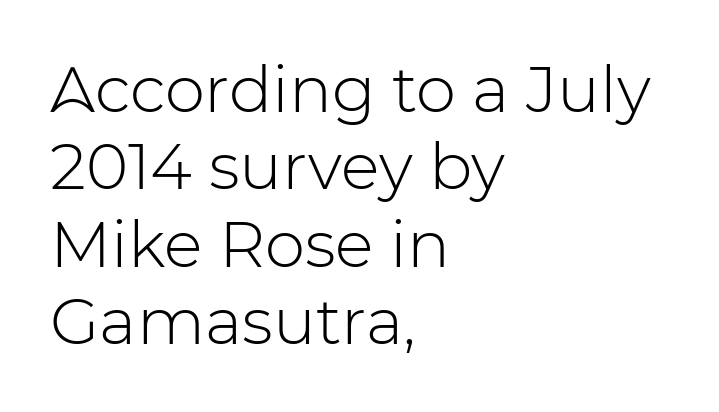
To sum up the face: it is a sans, with no serifs. Glyph-to-glyph distance matches everyday printed text. Nothing heavy about these letters — not bold at all. Notice how the passage keeps a crisp vertical edge on the left only. Varying glyph widths throughout — classic text-font behaviour.
